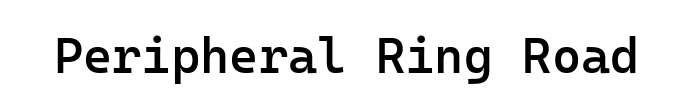
{"serif": "no", "italic": "no", "bold": "semi", "weight": "semibold", "width": "normal", "stroke_contrast": "low", "x_height": "medium", "monospaced": "yes", "underline": "no", "letter_spacing": "normal", "letter_spacing_em": 0.0, "glyph_px": 50}
